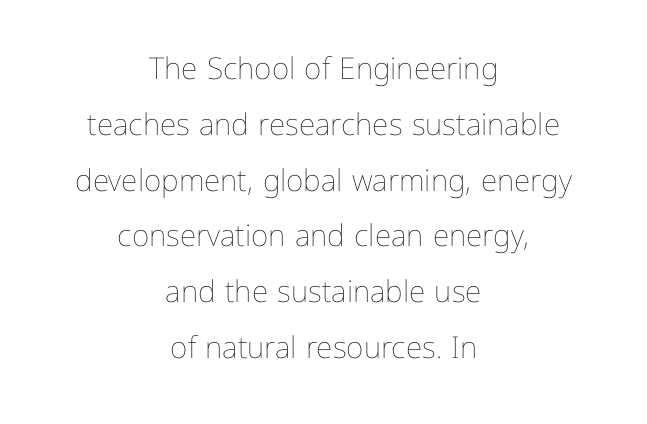
{"italic": "no", "bold": "no", "weight": "thin", "width": "normal", "stroke_contrast": "low", "x_height": "medium", "monospaced": "no", "underline": "no", "align": "center", "line_spacing_ratio": 1.86, "letter_spacing": "normal", "letter_spacing_em": 0.0, "glyph_px": 30}
